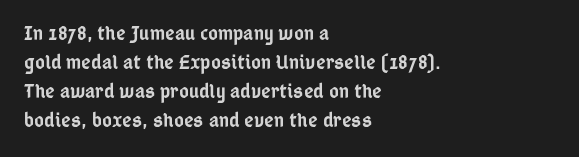
These lines keep a tight, regular rhythm from letter to letter. If you drew a ruler down the left edge, every line would touch it. Compared with an ordinary text face, these strokes are moderately heavier — a semibold. Whoever set this chose a conventional vertical rhythm. The glyphs are unaccompanied by any horizontal stroke below them.
